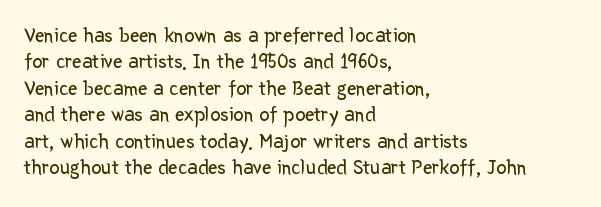
Q: Is the text bold? A: No.
Q: Is the text italic (slanted)? A: No, it is upright.
Q: Is the text underlined? A: No.
Q: How is the paragraph aligned? A: Left-aligned.
Q: Is the spacing between letters normal or unusually wide? A: Normal.
Q: Is the spacing between lines tight, normal or loose? A: Normal.
